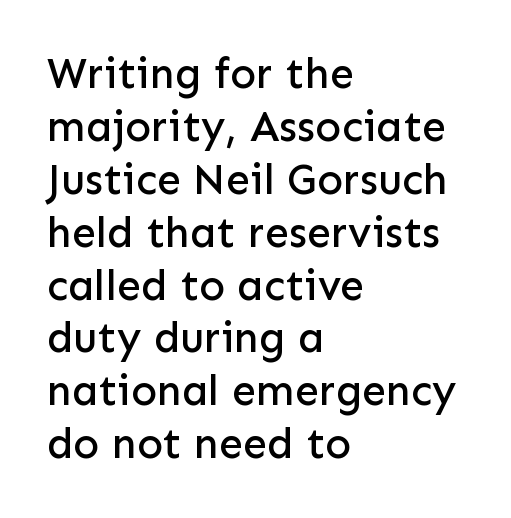
The image shows 43 px sans-serif type, upright; set left-aligned, line spacing 1.23x, normal letter spacing, not underlined; low stroke contrast and a medium x-height.
